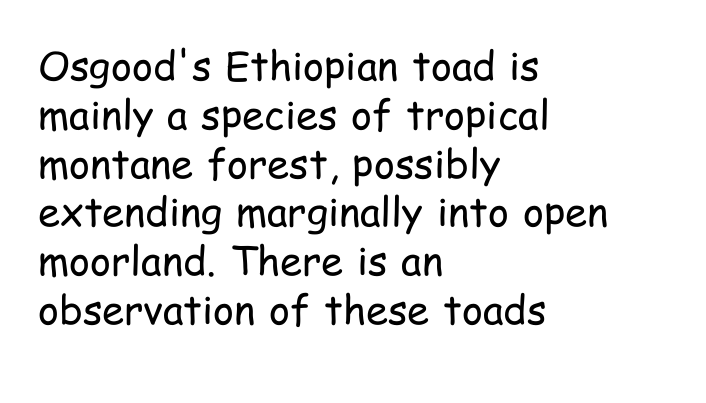
Horizontal alignment here is leftward, the default for most running prose. Standard letterfit; no display-style spreading of the glyphs. Character widths vary here, with narrow letters taking less room than wide ones. Posture: straight, roman, zero tilt.
